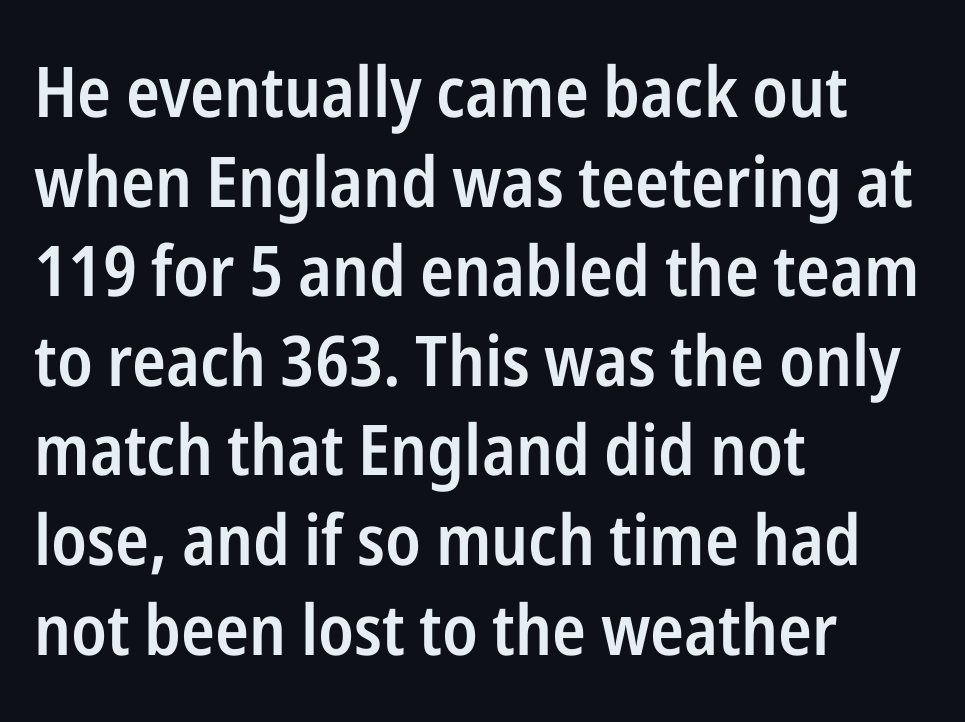
The passage shown has conventional tracking throughout. The face used here is proportionally spaced, like ordinary book or web type. A student would call this left alignment; a typographer would say flush left, rag right. A typesetter would call this leading conventional body-copy spacing. Are there feet on the stems? There aren't — it's a sans.
